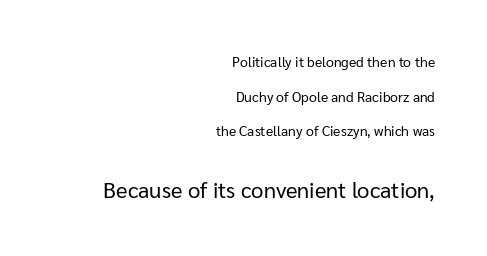
{"italic": "no", "bold": "no", "underline": "no", "align": "right", "line_spacing": "loose", "line_spacing_ratio": 2.48, "letter_spacing": "normal", "letter_spacing_em": 0.0, "larger_block": "second", "size_ratio": 1.57, "glyph_px": 22}
